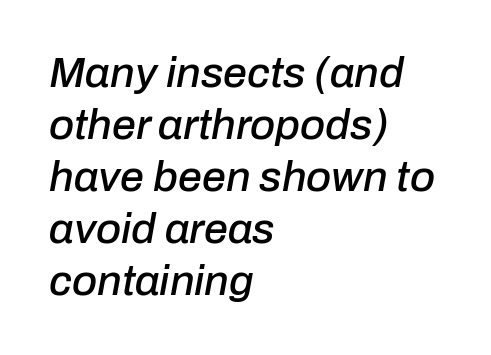
Looking at the ascenders, they clearly lean. This sample is left-justified, so line endings fall wherever the words run out. The gap between lines stays unmarked. The line texture is even and compact thanks to regular tracking. Character widths vary here, with narrow letters taking less room than wide ones.
